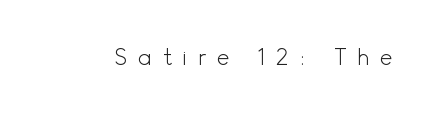
Caption: face not bold, strokes unweighted. There is plenty of visible air inserted between adjacent glyphs. This rendering features lettering with no underline. A roman cut, with each character standing at attention.
